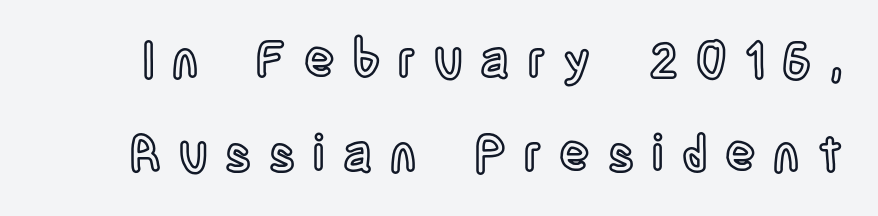
Q: Is the text italic (slanted)? A: No, it is upright.
Q: Is the text underlined? A: No.
Q: Is the spacing between letters normal or unusually wide? A: Unusually wide.
Q: Width (condensed, normal, or wide)? A: Condensed.
Q: x-height? A: Large.
Q: Monospaced? A: No.
